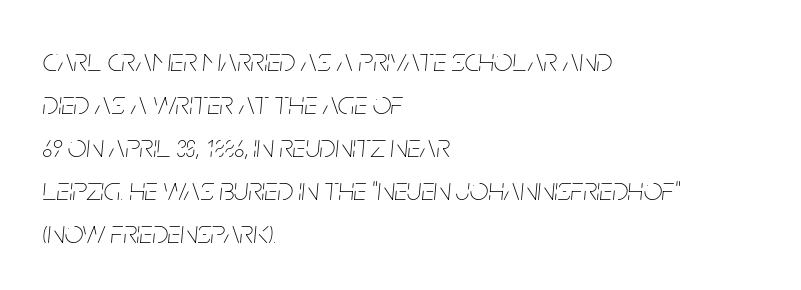
Q: Is the text bold? A: No.
Q: Is the text italic (slanted)? A: Yes, it leans right by about 5 degrees.
Q: Is the text underlined? A: No.
Q: How is the paragraph aligned? A: Left-aligned.
Q: Is the spacing between letters normal or unusually wide? A: Normal.
Q: Is the spacing between lines tight, normal or loose? A: Normal.
Q: Width (condensed, normal, or wide)? A: Condensed.
Q: Stroke contrast? A: Low.
Q: x-height? A: Large.
Q: Monospaced? A: No.
